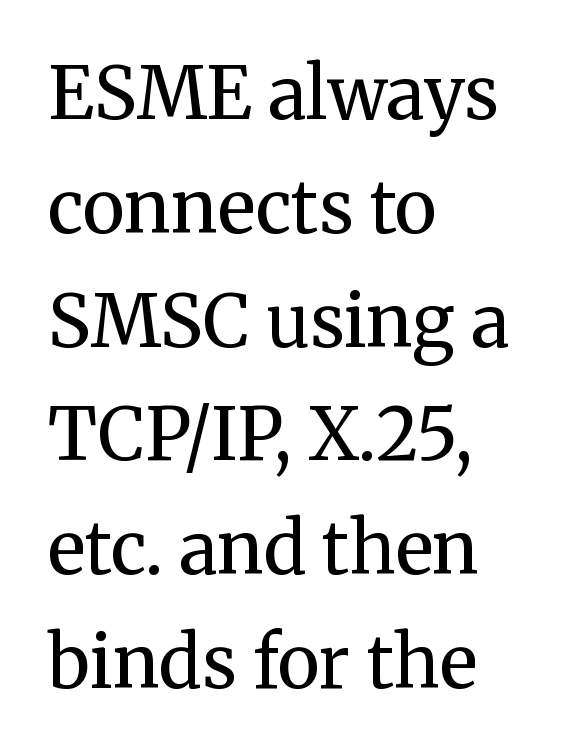
What kind of face is this? One with serifs. Regarding leading, the lines here are spaced in the standard way. Spacing verdict: proportional, widths tailored to each character. The font sits on the lighter half of the weight spectrum, regular included. Students, note that the glyphs here touch the page at normal intervals. Does the copy run flush right? No — it runs flush left.
